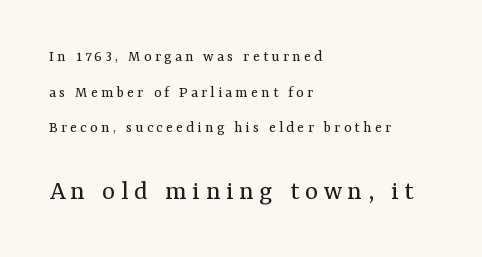
Q: Is the text bold? A: No.
Q: Is the text italic (slanted)? A: No, it is upright.
Q: Is the typeface a serif or a sans-serif typeface? A: Serif.
Q: Is the text underlined? A: No.
Q: How is the paragraph aligned? A: Left-aligned.
Q: Is the spacing between letters normal or unusually wide? A: Unusually wide.
Q: Is the spacing between lines tight, normal or loose? A: Loose.
Q: Which block of text is set in a larger size, the first (top) or the second (bottom)? A: The second (bottom) one.
Q: Width (condensed, normal, or wide)? A: Normal.
Q: Stroke contrast? A: Medium.
Q: x-height? A: Medium.
Q: Monospaced? A: No.
